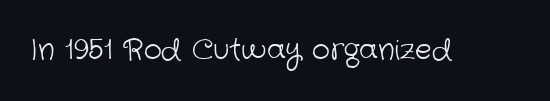
{"serif": "no", "bold": "no", "weight": "light", "width": "normal", "stroke_contrast": "low", "x_height": "medium", "monospaced": "no", "underline": "no", "letter_spacing": "normal", "letter_spacing_em": 0.0, "glyph_px": 28}
